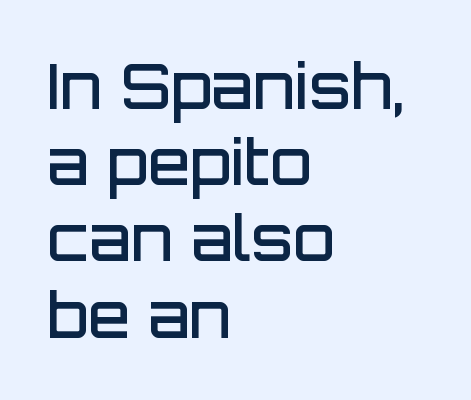
Q: Is the text bold? A: Semi-bold.
Q: Is the text italic (slanted)? A: No, it is upright.
Q: Is the typeface a serif or a sans-serif typeface? A: Sans-serif.
Q: Is the text underlined? A: No.
Q: How is the paragraph aligned? A: Left-aligned.
Q: Is the spacing between letters normal or unusually wide? A: Normal.
Q: Is the spacing between lines tight, normal or loose? A: Normal.
Q: Width (condensed, normal, or wide)? A: Normal.
Q: Stroke contrast? A: Low.
Q: x-height? A: Large.
Q: Monospaced? A: No.
